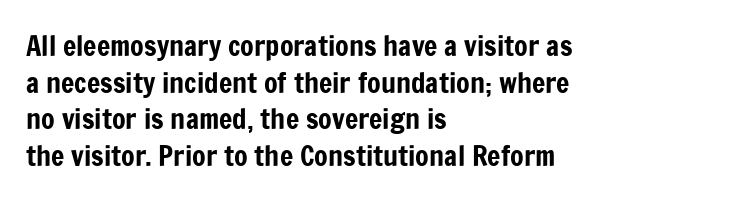
Q: Is the text italic (slanted)? A: No, it is upright.
Q: Is the typeface a serif or a sans-serif typeface? A: Sans-serif.
Q: Is the text underlined? A: No.
Q: How is the paragraph aligned? A: Left-aligned.
Q: Is the spacing between letters normal or unusually wide? A: Normal.
Q: Is the spacing between lines tight, normal or loose? A: Normal.
Q: Width (condensed, normal, or wide)? A: Condensed.
Q: Stroke contrast? A: Low.
Q: x-height? A: Medium.
Q: Monospaced? A: No.
